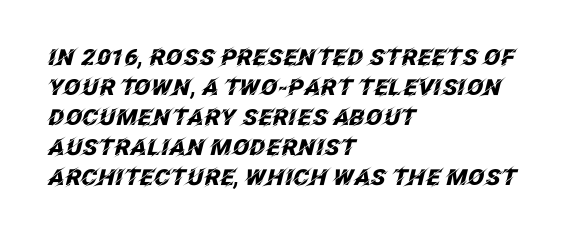
Q: Is the text bold? A: Yes.
Q: Is the text italic (slanted)? A: Yes, it leans right by about 12 degrees.
Q: Is the text underlined? A: No.
Q: How is the paragraph aligned? A: Left-aligned.
Q: Is the spacing between letters normal or unusually wide? A: Normal.
Q: Is the spacing between lines tight, normal or loose? A: Normal.
